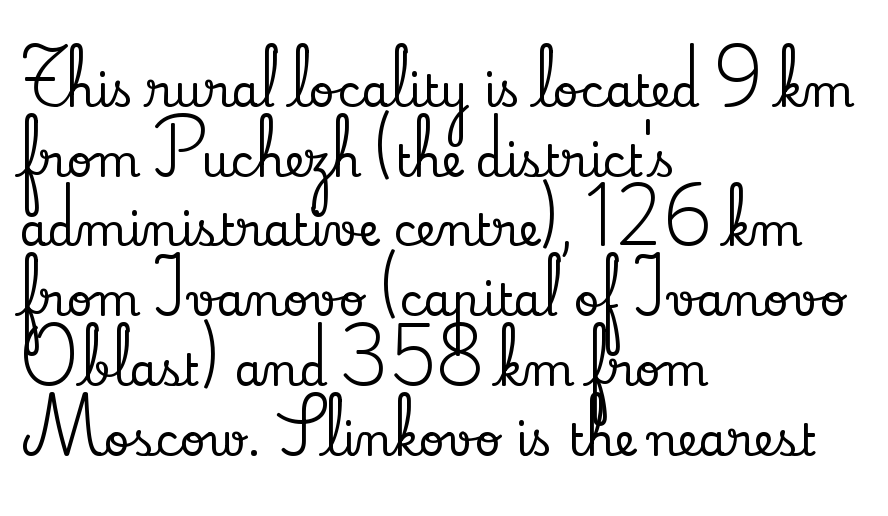
{"serif": "yes", "italic": "no", "width": "normal", "stroke_contrast": "low", "x_height": "small", "monospaced": "no", "underline": "no", "align": "left", "line_spacing": "normal", "line_spacing_ratio": 1.55, "letter_spacing": "normal", "letter_spacing_em": 0.0, "glyph_px": 45}
